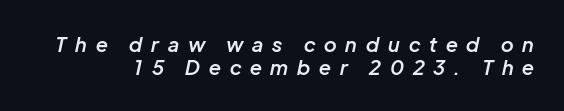
Q: Is the text bold? A: Semi-bold.
Q: Is the text italic (slanted)? A: Yes, it leans right by about 12 degrees.
Q: Is the text underlined? A: No.
Q: Is the spacing between letters normal or unusually wide? A: Unusually wide.
